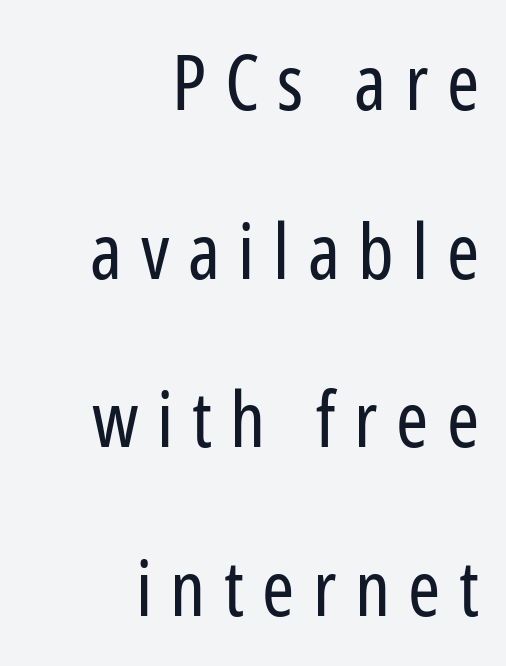
{"serif": "no", "italic": "no", "bold": "no", "weight": "regular", "width": "condensed", "stroke_contrast": "low", "x_height": "medium", "monospaced": "no", "underline": "no", "align": "right", "line_spacing": "loose", "line_spacing_ratio": 2.19, "letter_spacing": "wide", "letter_spacing_em": 0.24, "glyph_px": 77}
